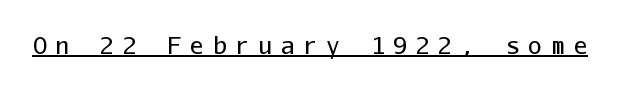
Q: Is the text bold? A: No.
Q: Is the text italic (slanted)? A: No, it is upright.
Q: Is the text underlined? A: Yes.
Q: Is the spacing between letters normal or unusually wide? A: Unusually wide.
